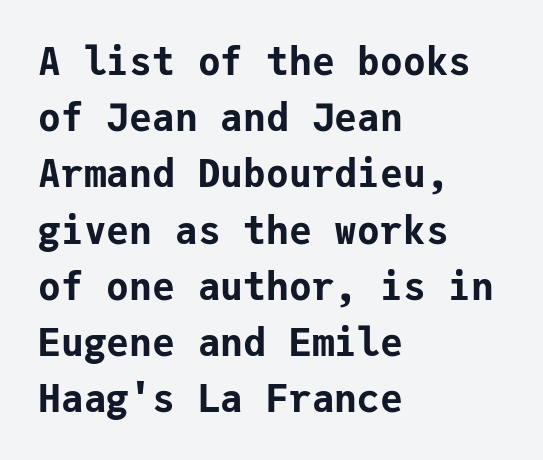
The image shows 38 px bold sans-serif type, upright, monospaced; set left-aligned, normal line spacing (1.48x), normal letter spacing, not underlined; low stroke contrast and a medium x-height.
